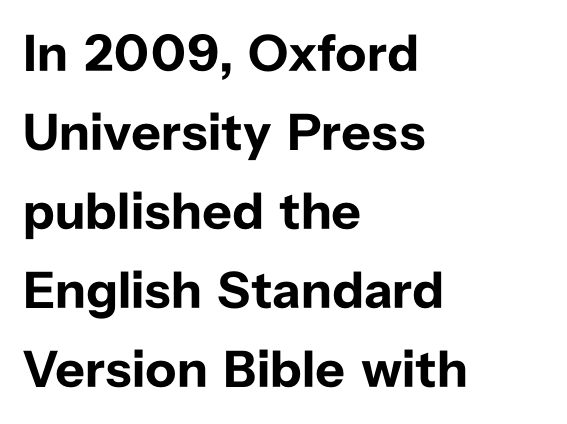
Q: Is the text bold? A: Yes.
Q: Is the text italic (slanted)? A: No, it is upright.
Q: Is the typeface a serif or a sans-serif typeface? A: Sans-serif.
Q: Is the text underlined? A: No.
Q: How is the paragraph aligned? A: Left-aligned.
Q: Is the spacing between letters normal or unusually wide? A: Normal.
Q: Is the spacing between lines tight, normal or loose? A: Normal.
Q: Width (condensed, normal, or wide)? A: Normal.
Q: Stroke contrast? A: Low.
Q: x-height? A: Medium.
Q: Monospaced? A: No.
